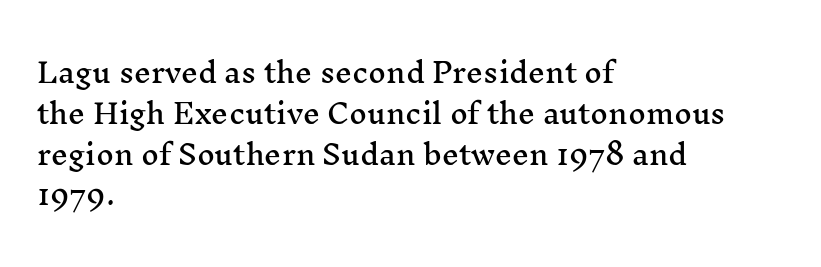
Q: Is the text italic (slanted)? A: No, it is upright.
Q: Is the text underlined? A: No.
Q: How is the paragraph aligned? A: Left-aligned.
Q: Is the spacing between letters normal or unusually wide? A: Normal.
Q: Is the spacing between lines tight, normal or loose? A: Normal.
